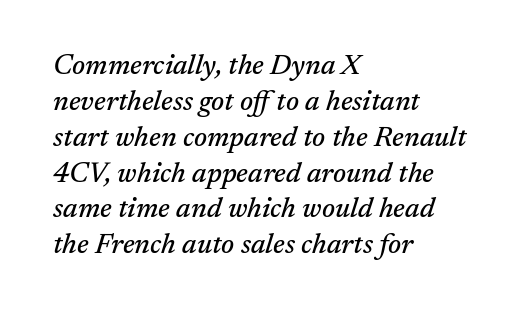
The image shows 28 px serif type, italic (leaning right); set left-aligned, normal line spacing (1.28x), normal letter spacing, not underlined; medium stroke contrast and a medium x-height.
